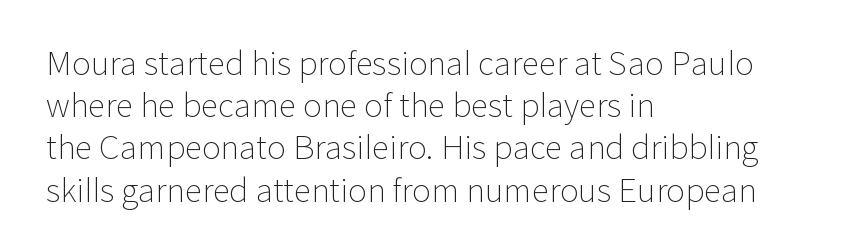
Q: Is the text bold? A: No.
Q: Is the text italic (slanted)? A: No, it is upright.
Q: Is the typeface a serif or a sans-serif typeface? A: Sans-serif.
Q: Is the text underlined? A: No.
Q: How is the paragraph aligned? A: Left-aligned.
Q: Is the spacing between letters normal or unusually wide? A: Normal.
Q: Is the spacing between lines tight, normal or loose? A: Normal.
Q: Width (condensed, normal, or wide)? A: Normal.
Q: Stroke contrast? A: Low.
Q: x-height? A: Medium.
Q: Monospaced? A: No.
